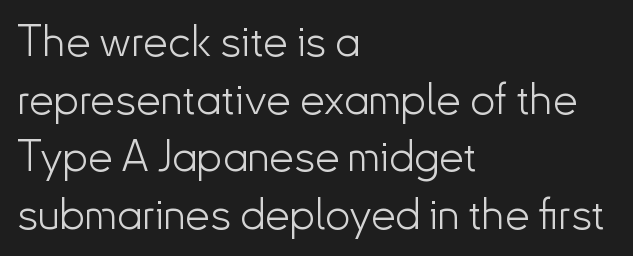
Q: Is the text bold? A: No.
Q: Is the text italic (slanted)? A: No, it is upright.
Q: Is the typeface a serif or a sans-serif typeface? A: Sans-serif.
Q: Is the text underlined? A: No.
Q: How is the paragraph aligned? A: Left-aligned.
Q: Is the spacing between letters normal or unusually wide? A: Normal.
Q: Is the spacing between lines tight, normal or loose? A: Normal.
Q: Width (condensed, normal, or wide)? A: Normal.
Q: Stroke contrast? A: Low.
Q: x-height? A: Small.
Q: Monospaced? A: No.
